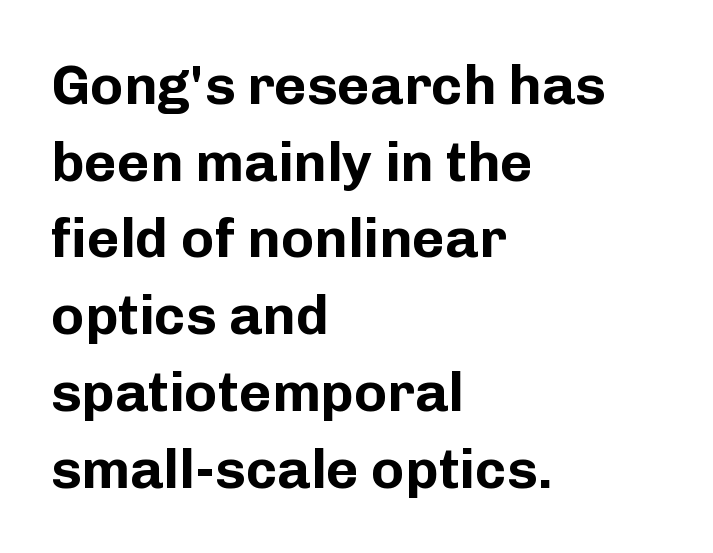
Q: Is the text bold? A: Yes.
Q: Is the text italic (slanted)? A: No, it is upright.
Q: Is the typeface a serif or a sans-serif typeface? A: Sans-serif.
Q: Is the text underlined? A: No.
Q: How is the paragraph aligned? A: Left-aligned.
Q: Is the spacing between letters normal or unusually wide? A: Normal.
Q: Is the spacing between lines tight, normal or loose? A: Normal.
Q: Width (condensed, normal, or wide)? A: Normal.
Q: Stroke contrast? A: Low.
Q: x-height? A: Medium.
Q: Monospaced? A: No.
